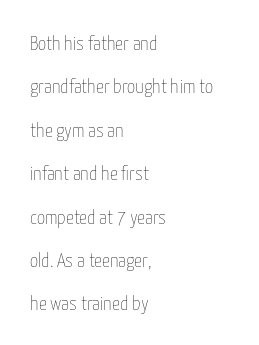
{"italic": "no", "bold": "no", "underline": "no", "align": "left", "line_spacing": "loose", "line_spacing_ratio": 2.17, "letter_spacing": "normal", "letter_spacing_em": 0.0, "glyph_px": 20}
